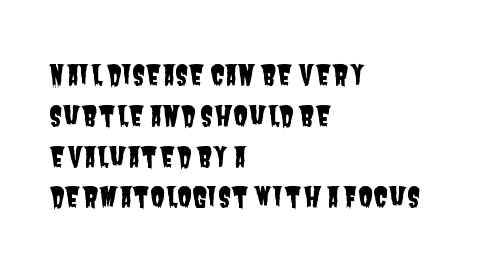
These lines sit exactly where default settings would place them. The baseline area is clear. Tracking here is standard; glyphs follow each other at the usual distance. Typeset ragged right — the left edge is the straight one.
